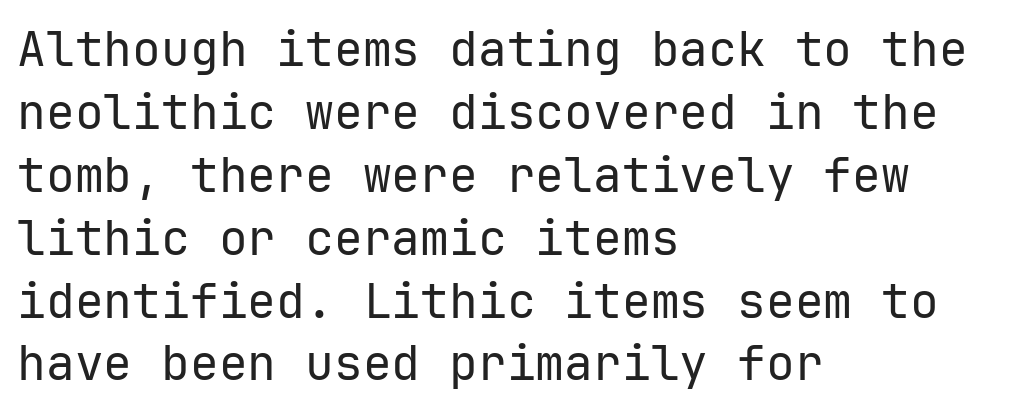
Q: Is the text bold? A: No.
Q: Is the text italic (slanted)? A: No, it is upright.
Q: Is the typeface a serif or a sans-serif typeface? A: Sans-serif.
Q: Is the text underlined? A: No.
Q: How is the paragraph aligned? A: Left-aligned.
Q: Is the spacing between letters normal or unusually wide? A: Normal.
Q: Is the spacing between lines tight, normal or loose? A: Normal.
Q: Width (condensed, normal, or wide)? A: Normal.
Q: Stroke contrast? A: Low.
Q: x-height? A: Medium.
Q: Monospaced? A: Yes.
